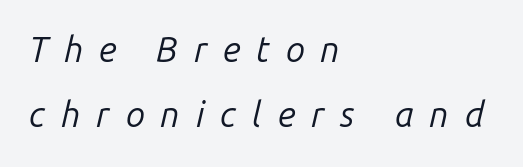
The rendering anchors every line to the left-hand side. Is this a fixed-width face? No — the glyphs have proportional, varying widths. The font's italic variant was chosen for this text. Words float on clear page, feet unadorned. This sample uses expanded letter spacing, leaving extra air between glyphs. The characters are drawn with everyday or finer stroke widths.
